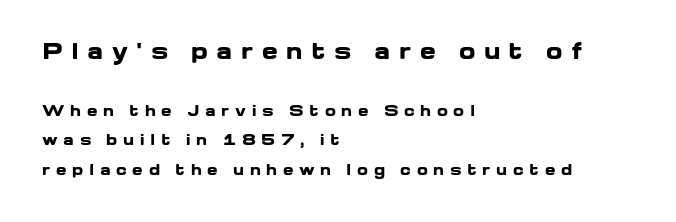
The image shows 21 px bold type, upright; set left-aligned, loose line spacing (2.13x), unusually wide letter spacing (+0.4 em), not underlined; the first (top) block is 1.5x larger.
